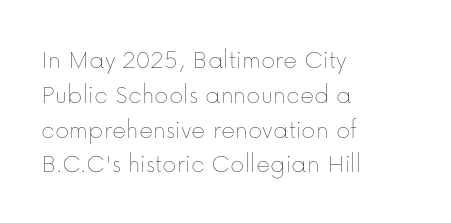
This sample keeps an unexceptional amount of space between lines. Characters remain perfectly vertical along every line. The gap between lines stays unmarked. Is this a heavy cut? Hardly; it is regular or lighter.
